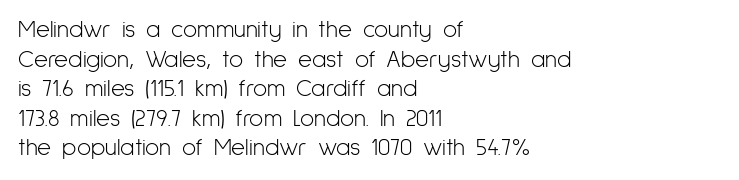
Q: Is the text bold? A: No.
Q: Is the text italic (slanted)? A: No, it is upright.
Q: Is the text underlined? A: No.
Q: How is the paragraph aligned? A: Left-aligned.
Q: Is the spacing between letters normal or unusually wide? A: Normal.
